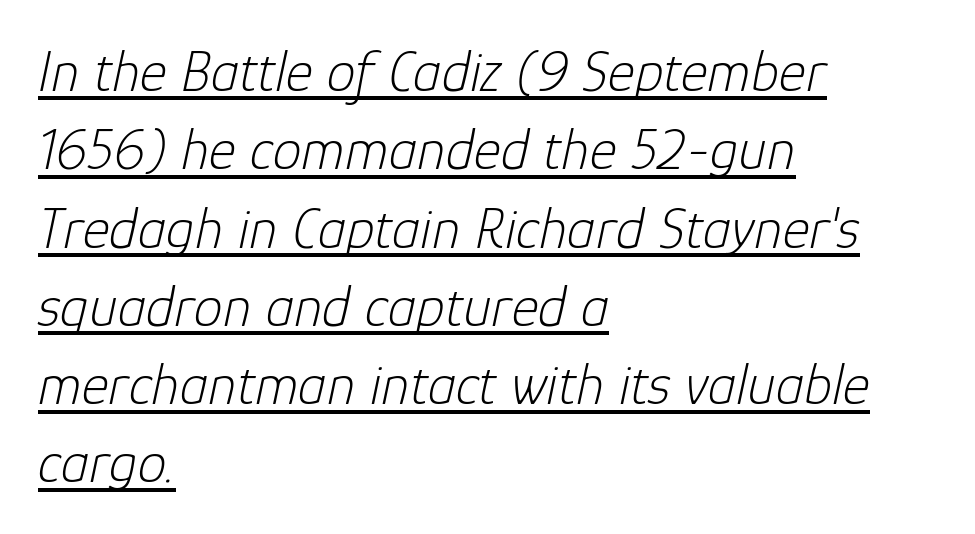
Q: Is the text bold? A: No.
Q: Is the text italic (slanted)? A: Yes, it leans right by about 12 degrees.
Q: Is the text underlined? A: Yes.
Q: How is the paragraph aligned? A: Left-aligned.
Q: Is the spacing between letters normal or unusually wide? A: Normal.
Q: Is the spacing between lines tight, normal or loose? A: Normal.
Q: Width (condensed, normal, or wide)? A: Normal.
Q: Stroke contrast? A: Low.
Q: x-height? A: Medium.
Q: Monospaced? A: No.
